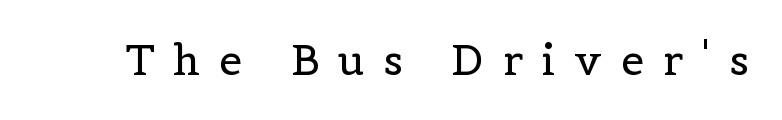
{"serif": "yes", "italic": "no", "bold": "no", "weight": "regular", "width": "normal", "x_height": "medium", "monospaced": "no", "underline": "no", "letter_spacing": "wide", "letter_spacing_em": 0.44, "glyph_px": 42}
